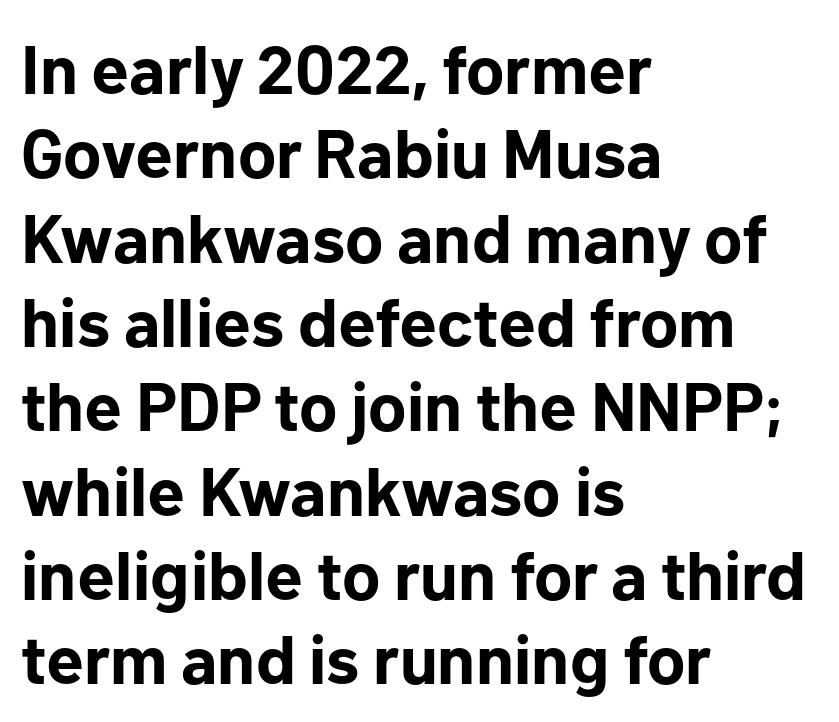
The image shows 68 px bold sans-serif type, upright; set left-aligned, line spacing 1.24x, normal letter spacing, not underlined; low stroke contrast and a medium x-height.
